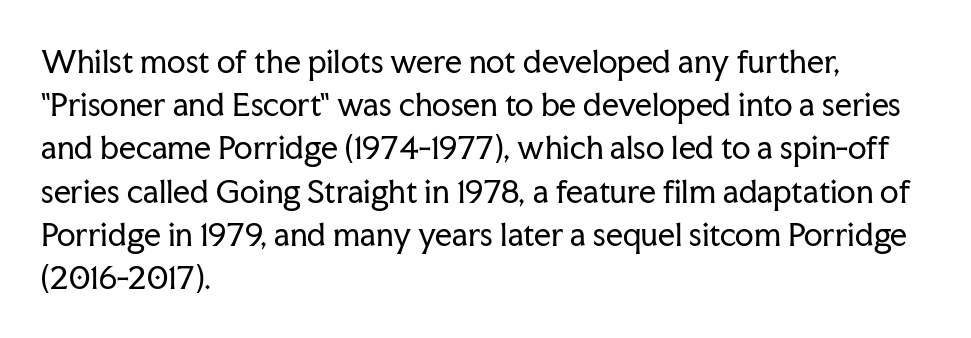
{"serif": "yes", "italic": "no", "bold": "no", "weight": "regular", "width": "normal", "stroke_contrast": "low", "x_height": "medium", "monospaced": "no", "underline": "no", "align": "left", "line_spacing": "normal", "line_spacing_ratio": 1.44, "letter_spacing": "normal", "letter_spacing_em": 0.0, "glyph_px": 30}
